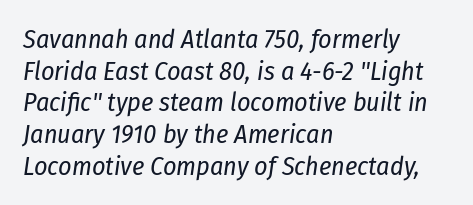
The image shows 26 px text type, italic (leaning right); set left-aligned, line spacing 1.22x, normal letter spacing, not underlined.
